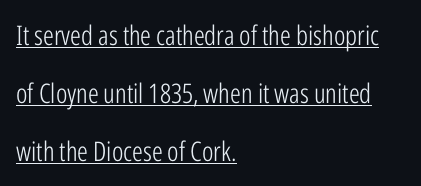
The image shows 27 px text type, upright; set left-aligned, loose line spacing (2.15x), normal letter spacing, underlined.
